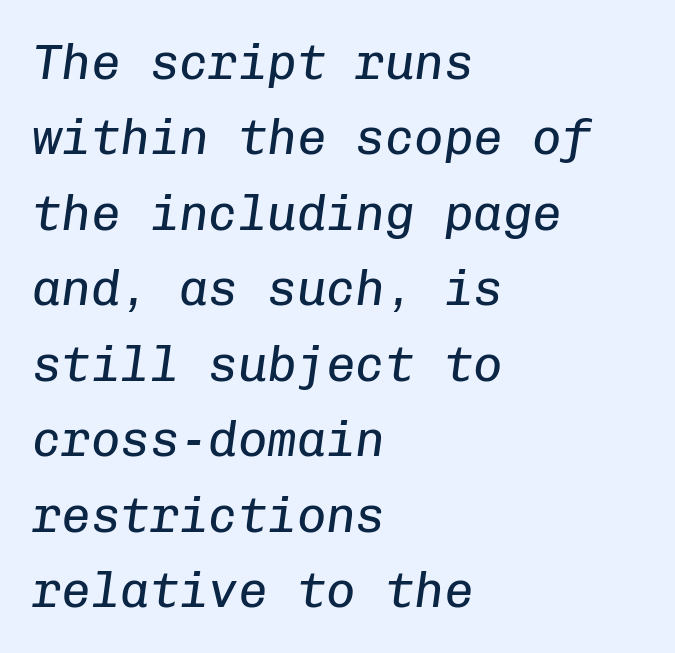
The image shows 49 px regular-weight type, italic (leaning right), monospaced; set left-aligned, normal line spacing (1.54x), normal letter spacing, not underlined; low stroke contrast and a medium x-height.
